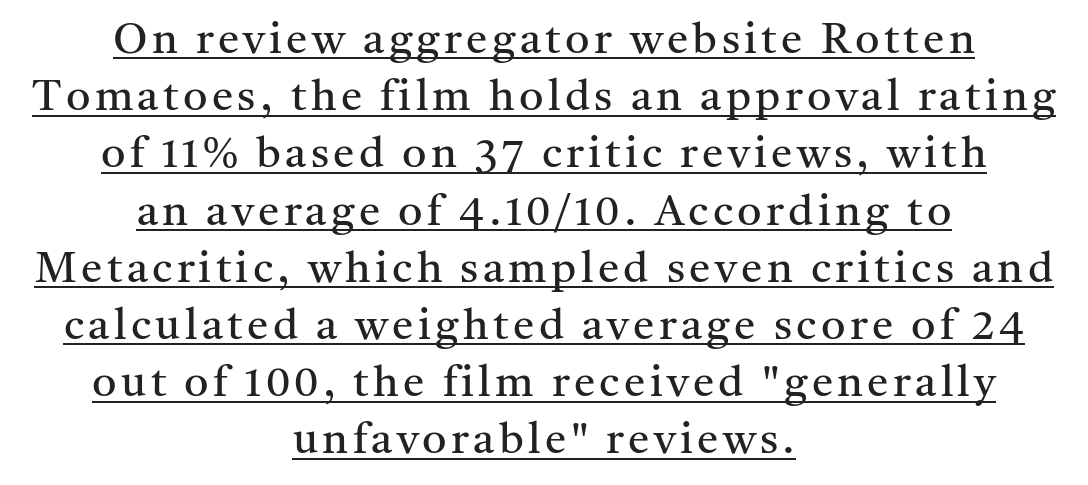
Note the varied advance widths — an 'i' is clearly narrower than an 'm'. The face used here is seriffed, in the tradition of book romans. The specimen includes a rule beneath the text block's lines. If you folded the block vertically in half, each line would mirror itself in length.
